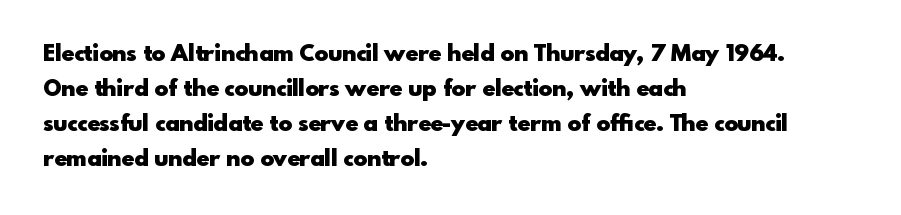
{"italic": "no", "bold": "yes", "underline": "no", "align": "left", "line_spacing": "normal", "line_spacing_ratio": 1.52, "letter_spacing": "normal", "letter_spacing_em": 0.0, "glyph_px": 23}
